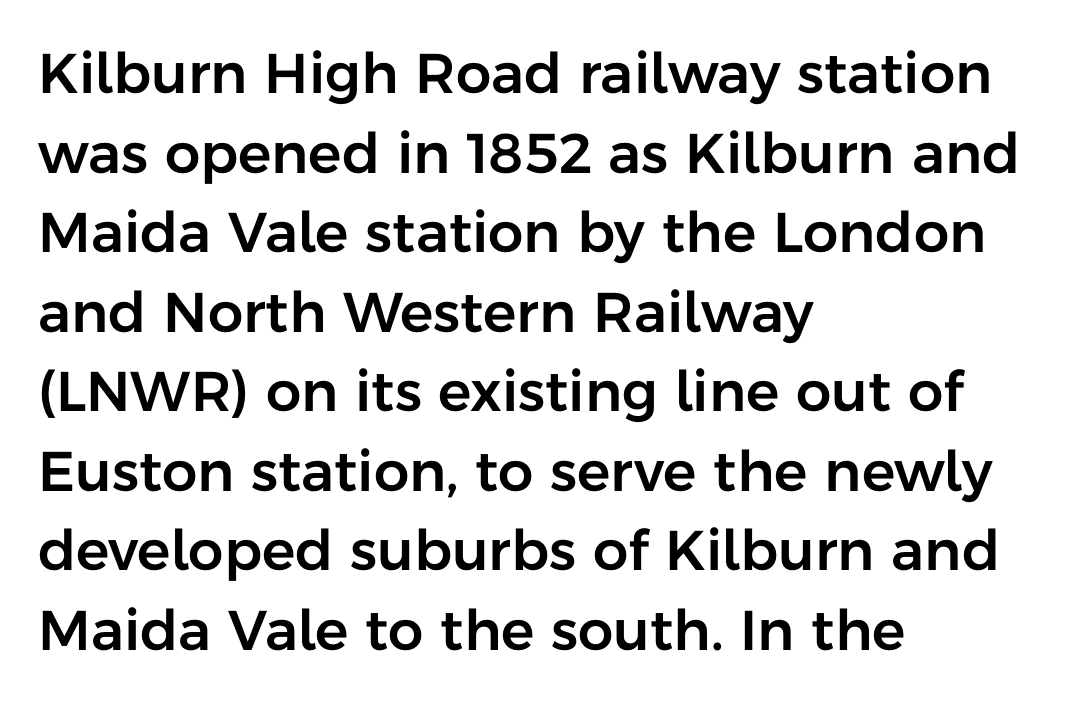
The image shows 56 px sans-serif type, upright; set left-aligned, normal line spacing (1.42x), normal letter spacing, not underlined; low stroke contrast and a medium x-height.
